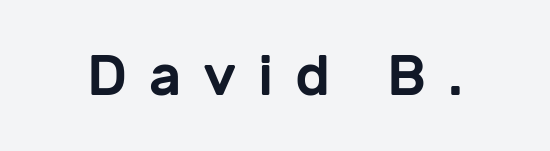
{"serif": "no", "italic": "no", "width": "normal", "stroke_contrast": "low", "x_height": "medium", "monospaced": "no", "underline": "no", "letter_spacing": "wide", "letter_spacing_em": 0.38, "glyph_px": 57}
